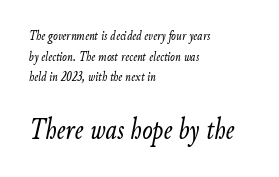
Q: Is the text bold? A: No.
Q: Is the text italic (slanted)? A: Yes, it leans right by about 9 degrees.
Q: Is the text underlined? A: No.
Q: How is the paragraph aligned? A: Left-aligned.
Q: Is the spacing between letters normal or unusually wide? A: Normal.
Q: Is the spacing between lines tight, normal or loose? A: Normal.
Q: Which block of text is set in a larger size, the first (top) or the second (bottom)? A: The second (bottom) one.
Q: Width (condensed, normal, or wide)? A: Condensed.
Q: Stroke contrast? A: Low.
Q: x-height? A: Small.
Q: Monospaced? A: No.
